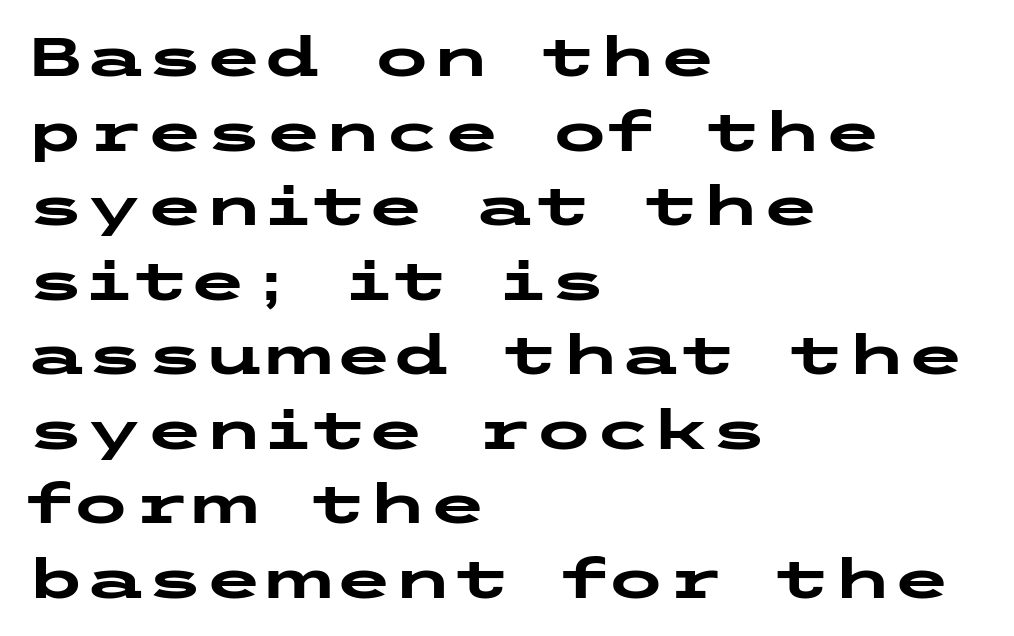
Q: Is the text bold? A: Yes.
Q: Is the text italic (slanted)? A: No, it is upright.
Q: Is the typeface a serif or a sans-serif typeface? A: Sans-serif.
Q: Is the text underlined? A: No.
Q: How is the paragraph aligned? A: Left-aligned.
Q: Is the spacing between letters normal or unusually wide? A: Normal.
Q: Is the spacing between lines tight, normal or loose? A: Normal.
Q: Width (condensed, normal, or wide)? A: Wide.
Q: Stroke contrast? A: Low.
Q: x-height? A: Medium.
